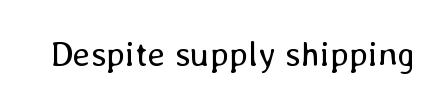
{"italic": "no", "bold": "no", "weight": "regular", "width": "normal", "stroke_contrast": "low", "x_height": "medium", "monospaced": "no", "underline": "no", "letter_spacing": "normal", "letter_spacing_em": 0.0, "glyph_px": 35}
